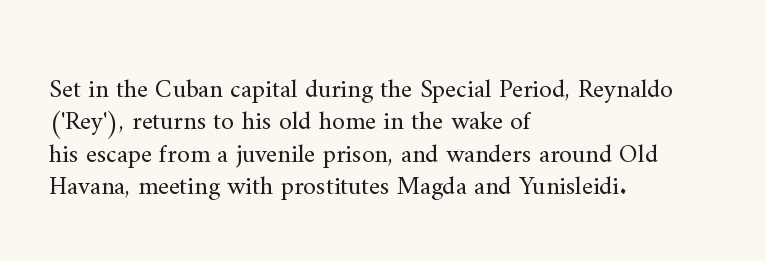
Line spacing here is normal. Nobody touched the tracking dial on this one. Quick note: underline off. Designer's note — italics off, roman on. The lines are quadded left.
